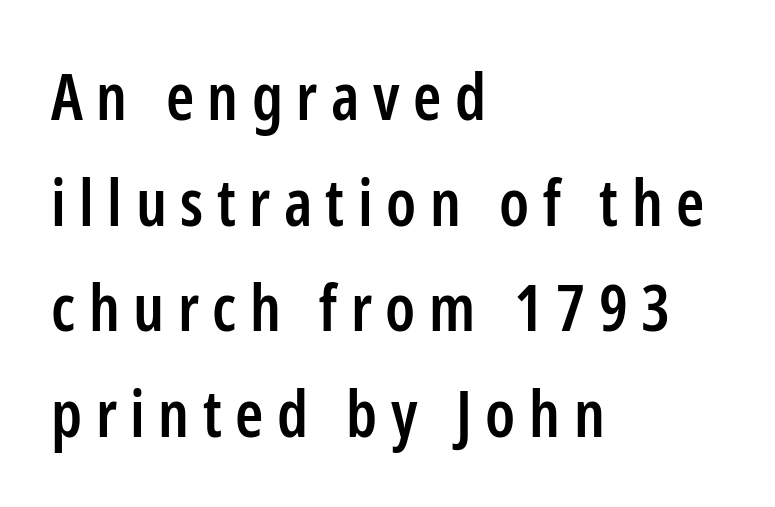
{"serif": "no", "italic": "no", "bold": "semi", "weight": "semibold", "width": "condensed", "stroke_contrast": "low", "x_height": "medium", "monospaced": "no", "underline": "no", "align": "left", "line_spacing": "normal", "line_spacing_ratio": 1.65, "letter_spacing": "wide", "letter_spacing_em": 0.21, "glyph_px": 64}
